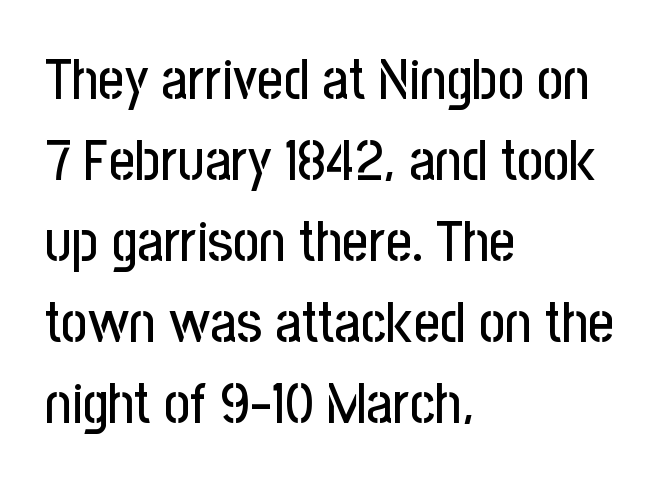
Standard letterfit; no display-style spreading of the glyphs. Every character sits straight up, as roman type does. Successive baselines arrive at the customary interval. Layout note: lines flush left.
